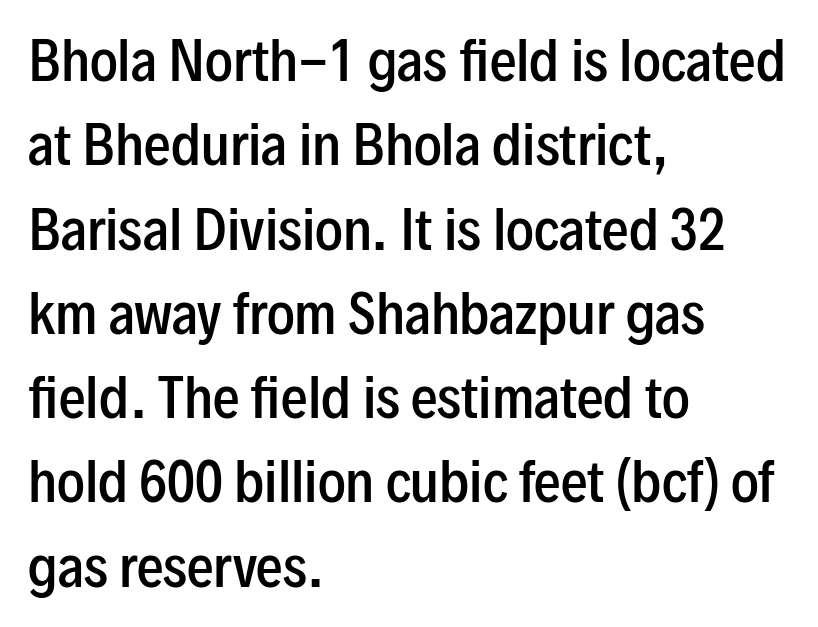
{"serif": "no", "italic": "no", "bold": "semi", "weight": "semibold", "width": "condensed", "stroke_contrast": "low", "x_height": "medium", "monospaced": "no", "underline": "no", "align": "left", "line_spacing": "normal", "line_spacing_ratio": 1.59, "letter_spacing": "normal", "letter_spacing_em": 0.0, "glyph_px": 53}
